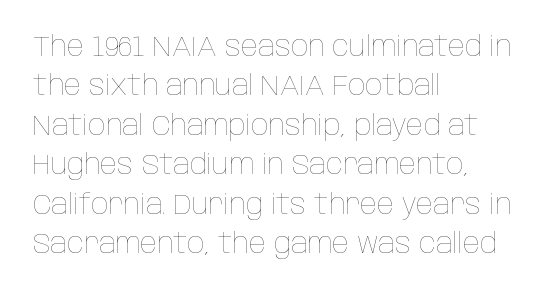
Every row of glyphs begins at an identical x-position on the left. The face used here is proportionally spaced, like ordinary book or web type. No extra ink here — the face is not bold. The line texture is even and compact thanks to regular tracking. The words here are not underlined.
